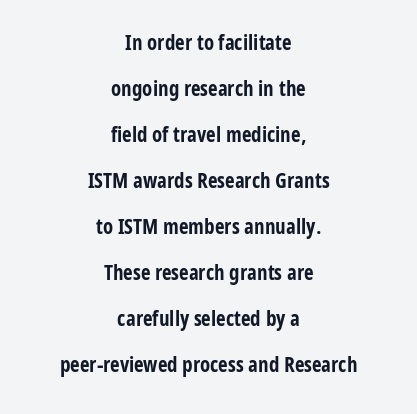
The image shows 21 px bold type, upright; set centered, loose line spacing (2.19x), normal letter spacing, not underlined.
